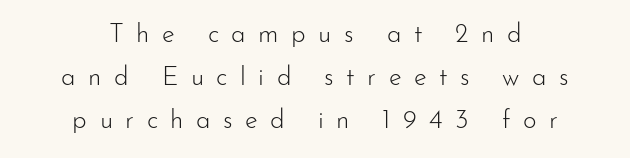
Q: Is the text bold? A: No.
Q: Is the text italic (slanted)? A: No, it is upright.
Q: Is the text underlined? A: No.
Q: How is the paragraph aligned? A: Centered.
Q: Is the spacing between letters normal or unusually wide? A: Unusually wide.
Q: Is the spacing between lines tight, normal or loose? A: Normal.
